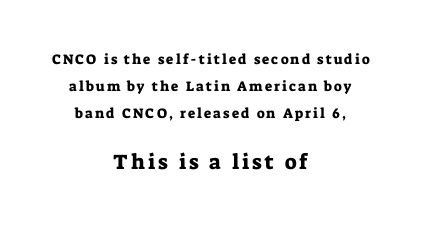
{"italic": "no", "underline": "no", "align": "center", "line_spacing": "loose", "line_spacing_ratio": 1.93, "larger_block": "second", "size_ratio": 1.5, "glyph_px": 21}
